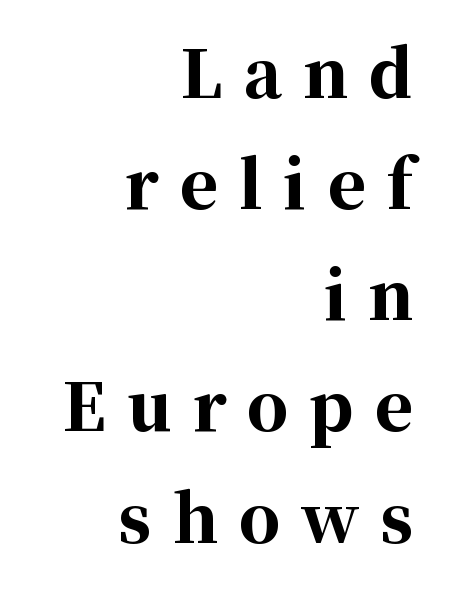
Q: Is the text bold? A: Yes.
Q: Is the text italic (slanted)? A: No, it is upright.
Q: Is the typeface a serif or a sans-serif typeface? A: Serif.
Q: Is the text underlined? A: No.
Q: How is the paragraph aligned? A: Right-aligned.
Q: Is the spacing between letters normal or unusually wide? A: Unusually wide.
Q: Width (condensed, normal, or wide)? A: Normal.
Q: Stroke contrast? A: High.
Q: x-height? A: Medium.
Q: Monospaced? A: No.
